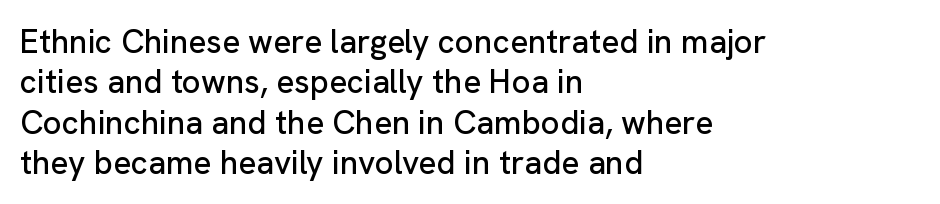
{"serif": "no", "italic": "no", "width": "normal", "stroke_contrast": "low", "x_height": "medium", "monospaced": "no", "underline": "no", "align": "left", "line_spacing_ratio": 1.22, "letter_spacing": "normal", "letter_spacing_em": 0.0, "glyph_px": 33}
